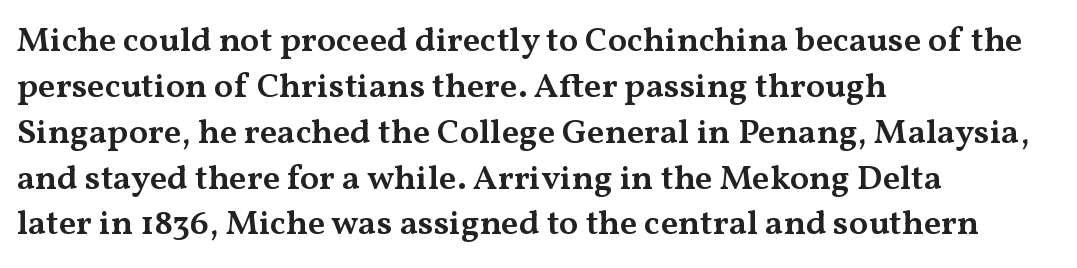
Summary of vertical rhythm: regular, with standard interline spacing. Set as a demibold, roughly 600 on the weight scale. Default kerning and tracking; the words read as compact shapes. These lines are set flush left with a ragged right edge. The string is rendered with underlining switched off.
